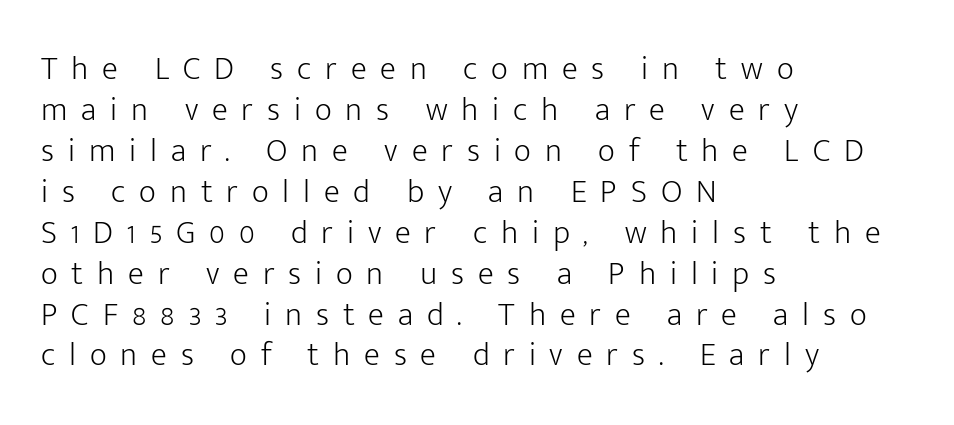
The image shows 33 px light sans-serif type, upright; set left-aligned, line spacing 1.24x, unusually wide letter spacing (+0.42 em), not underlined; low stroke contrast and a medium x-height.
